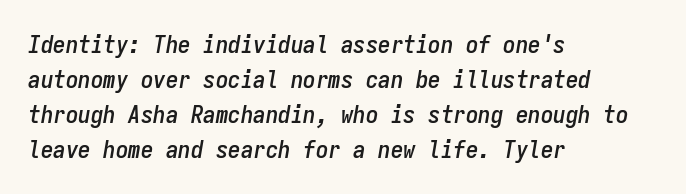
Q: Is the text italic (slanted)? A: Yes, it leans right by about 9 degrees.
Q: Is the text underlined? A: No.
Q: How is the paragraph aligned? A: Left-aligned.
Q: Is the spacing between letters normal or unusually wide? A: Normal.
Q: Is the spacing between lines tight, normal or loose? A: Normal.
